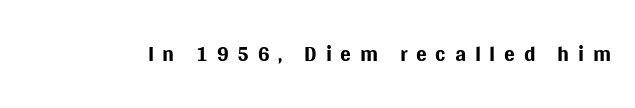
The glyphs are unaccompanied by any horizontal stroke below them. Caption: face not bold, strokes unweighted. This rendering employs a face without finishing strokes, i.e., a sans-serif. The passage shown is typed in a proportional face where columns would drift. A typesetter would mark this as roman, not italic. The letterforms stand isolated, each surrounded by extra space.
